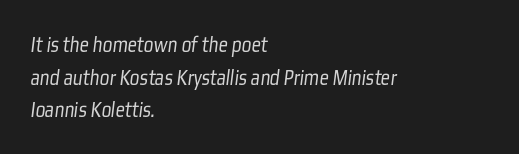
Q: Is the text bold? A: No.
Q: Is the text underlined? A: No.
Q: How is the paragraph aligned? A: Left-aligned.
Q: Is the spacing between letters normal or unusually wide? A: Normal.
Q: Is the spacing between lines tight, normal or loose? A: Normal.
